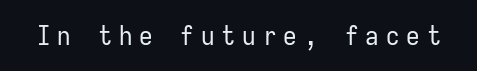
The image shows 27 px text type, upright; set unusually wide letter spacing (+0.26 em), not underlined.
